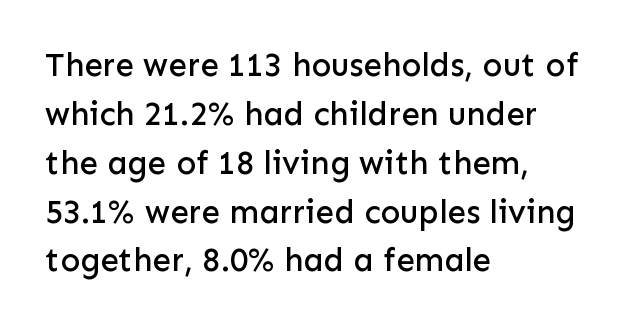
{"serif": "no", "italic": "no", "width": "normal", "stroke_contrast": "low", "x_height": "medium", "monospaced": "no", "underline": "no", "align": "left", "line_spacing": "normal", "line_spacing_ratio": 1.48, "letter_spacing": "normal", "letter_spacing_em": 0.0, "glyph_px": 33}
